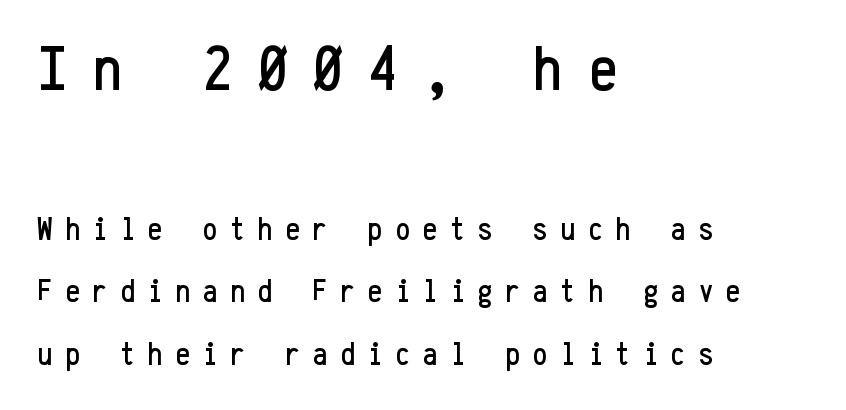
The image shows 64 px condensed sans-serif type, upright, monospaced; set left-aligned, loose line spacing (1.95x), unusually wide letter spacing (+0.41 em), not underlined; the first (top) block is 2.0x larger; low stroke contrast and a medium x-height.
